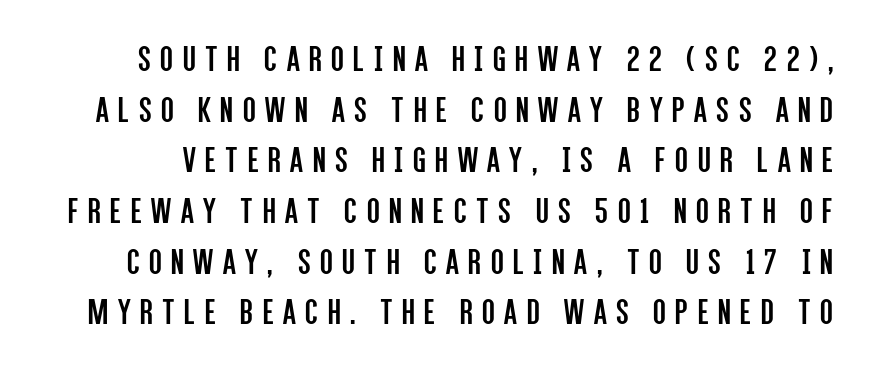
{"serif": "no", "italic": "no", "bold": "no", "weight": "regular", "width": "condensed", "stroke_contrast": "low", "x_height": "large", "monospaced": "no", "underline": "no", "line_spacing": "normal", "line_spacing_ratio": 1.37, "letter_spacing": "wide", "letter_spacing_em": 0.26, "glyph_px": 37}
